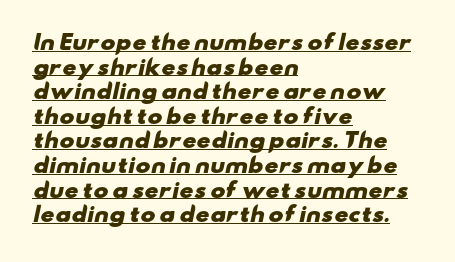
{"bold": "yes", "underline": "yes", "align": "left", "line_spacing_ratio": 1.23, "letter_spacing": "normal", "letter_spacing_em": 0.0, "glyph_px": 20}
